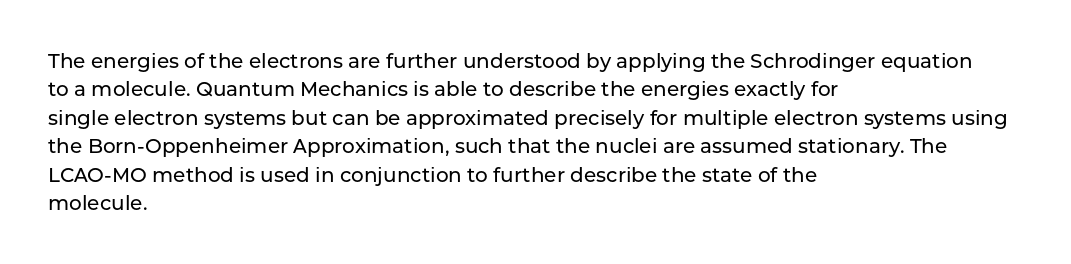
Q: Is the text italic (slanted)? A: No, it is upright.
Q: Is the text underlined? A: No.
Q: How is the paragraph aligned? A: Left-aligned.
Q: Is the spacing between letters normal or unusually wide? A: Normal.
Q: Is the spacing between lines tight, normal or loose? A: Normal.
